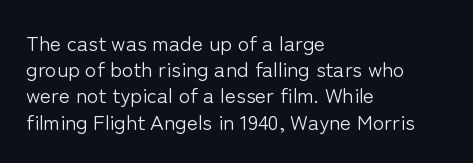
Does extra space separate the letters? No, they use regular spacing. Layout note: lines flush left. The area under the type is left untouched. This reads as an unemphasized weight, regular at the heaviest. This is roman type, the default non-slanted kind. Vertical spacing — default.
